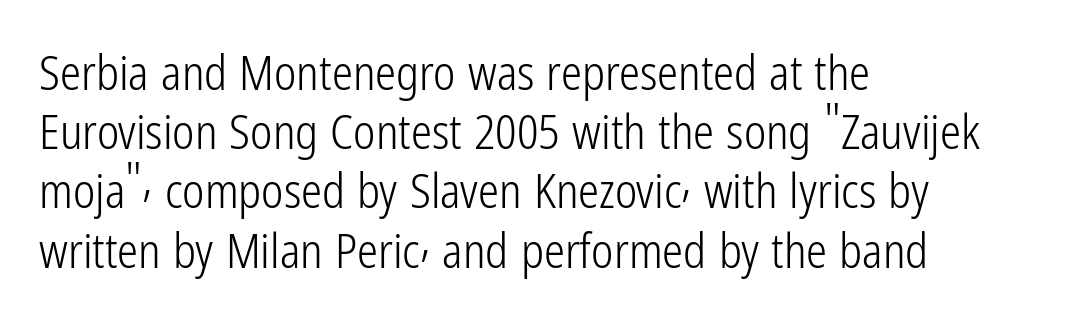
{"serif": "no", "italic": "no", "bold": "no", "weight": "light", "width": "condensed", "stroke_contrast": "low", "x_height": "medium", "monospaced": "no", "underline": "no", "align": "left", "line_spacing": "normal", "line_spacing_ratio": 1.26, "letter_spacing": "normal", "letter_spacing_em": 0.0, "glyph_px": 47}
